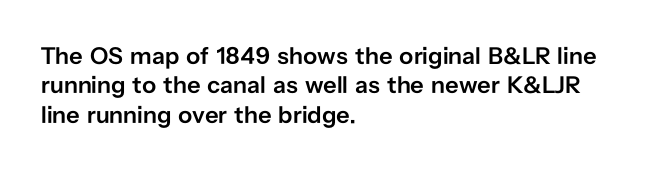
This rendering leaves character spacing at its baseline value. The gap between lines stays unmarked. Characters remain perfectly vertical along every line. The compositor pushed each line to the left boundary.
